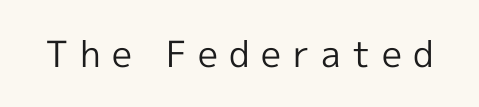
The image shows 36 px regular-weight sans-serif type, upright; set unusually wide letter spacing (+0.32 em), not underlined; a medium x-height.
